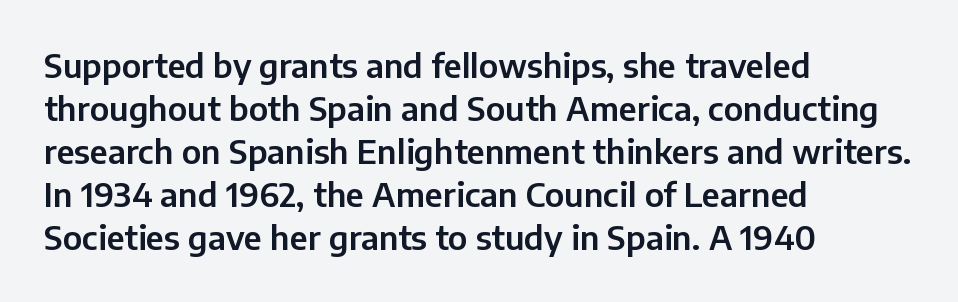
{"serif": "no", "italic": "no", "width": "normal", "stroke_contrast": "low", "x_height": "medium", "monospaced": "no", "underline": "no", "align": "left", "line_spacing": "normal", "line_spacing_ratio": 1.3, "letter_spacing": "normal", "letter_spacing_em": 0.0, "glyph_px": 33}
